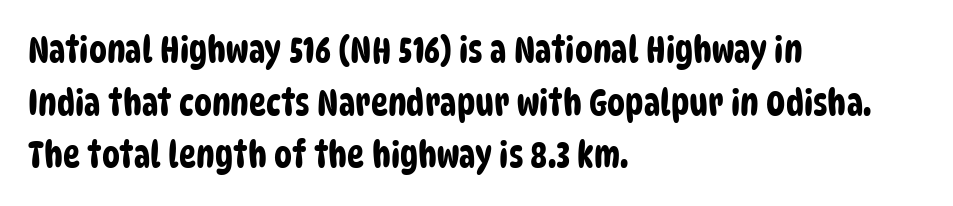
{"serif": "no", "width": "condensed", "stroke_contrast": "low", "x_height": "large", "monospaced": "no", "underline": "no", "align": "left", "line_spacing": "normal", "line_spacing_ratio": 1.46, "letter_spacing": "normal", "letter_spacing_em": 0.0, "glyph_px": 36}
